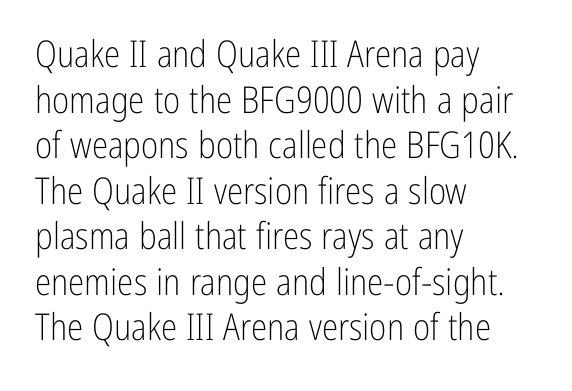
Tall strokes in this sample are plumb rather than angled. Plain, unruled lines of type. Characters follow at the spacing the type designer built in. This sample has the flowing, uneven cadence of proportional lettering. Note: no serifs on the glyphs. Is this a heavy cut? Hardly; it is regular or lighter.
